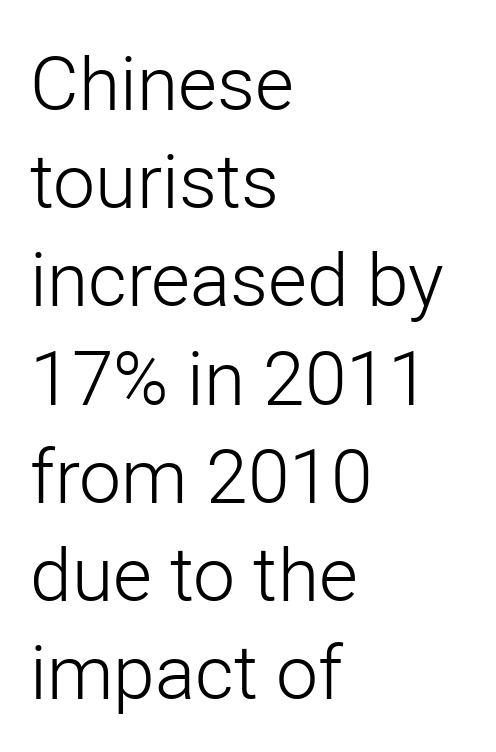
The image shows 75 px light sans-serif type, upright; set left-aligned, normal line spacing (1.31x), normal letter spacing, not underlined; low stroke contrast and a medium x-height.
